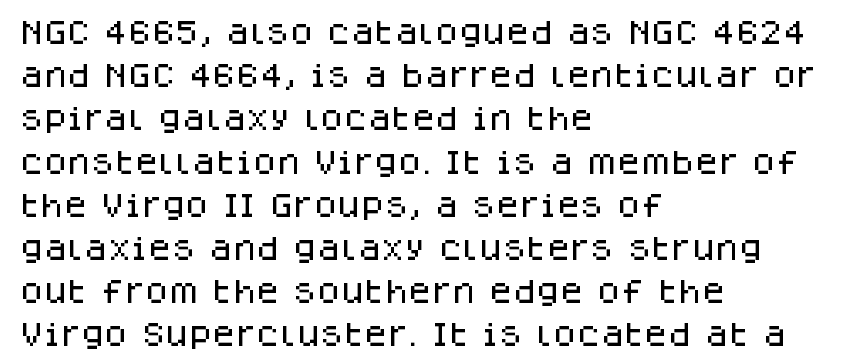
The image shows 27 px text type, upright; set left-aligned, normal line spacing (1.6x), normal letter spacing, not underlined.
